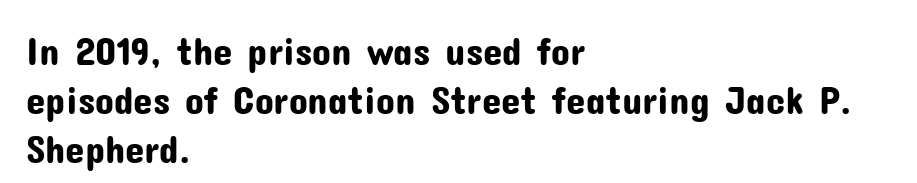
The image shows 39 px sans-serif type, upright; set left-aligned, normal line spacing (1.26x), normal letter spacing, not underlined; low stroke contrast and a medium x-height.
